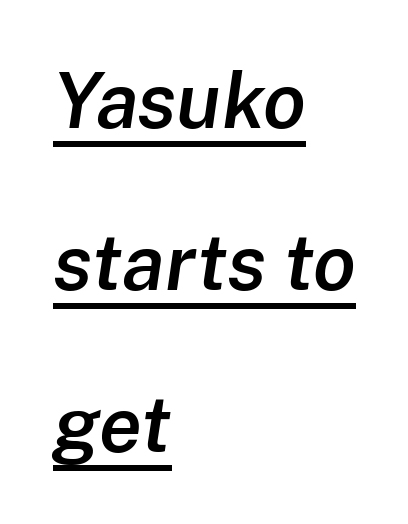
Q: Is the text bold? A: Semi-bold.
Q: Is the text italic (slanted)? A: Yes, it leans right by about 8 degrees.
Q: Is the text underlined? A: Yes.
Q: How is the paragraph aligned? A: Left-aligned.
Q: Is the spacing between letters normal or unusually wide? A: Normal.
Q: Is the spacing between lines tight, normal or loose? A: Loose.
Q: Width (condensed, normal, or wide)? A: Normal.
Q: Stroke contrast? A: Low.
Q: x-height? A: Medium.
Q: Monospaced? A: No.
